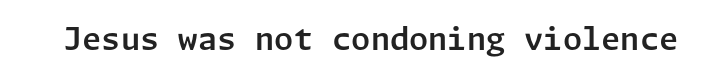
Q: Is the text italic (slanted)? A: No, it is upright.
Q: Is the typeface a serif or a sans-serif typeface? A: Sans-serif.
Q: Is the text underlined? A: No.
Q: Is the spacing between letters normal or unusually wide? A: Normal.
Q: Width (condensed, normal, or wide)? A: Normal.
Q: Stroke contrast? A: Low.
Q: x-height? A: Medium.
